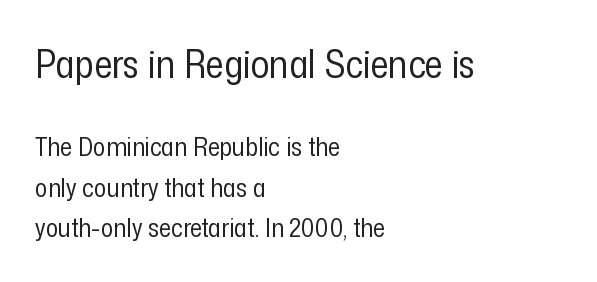
Here the designer chose a conventional face with non-uniform glyph widths. The ragged edge is on the right, which tells us the setting is flush left. The passage shown stacks its lines at a standard gap. A typesetter would call this zero additional tracking. Reading top to bottom, the characters get smaller at the block break. The letters look calm and open, with moderate or lighter stems.
